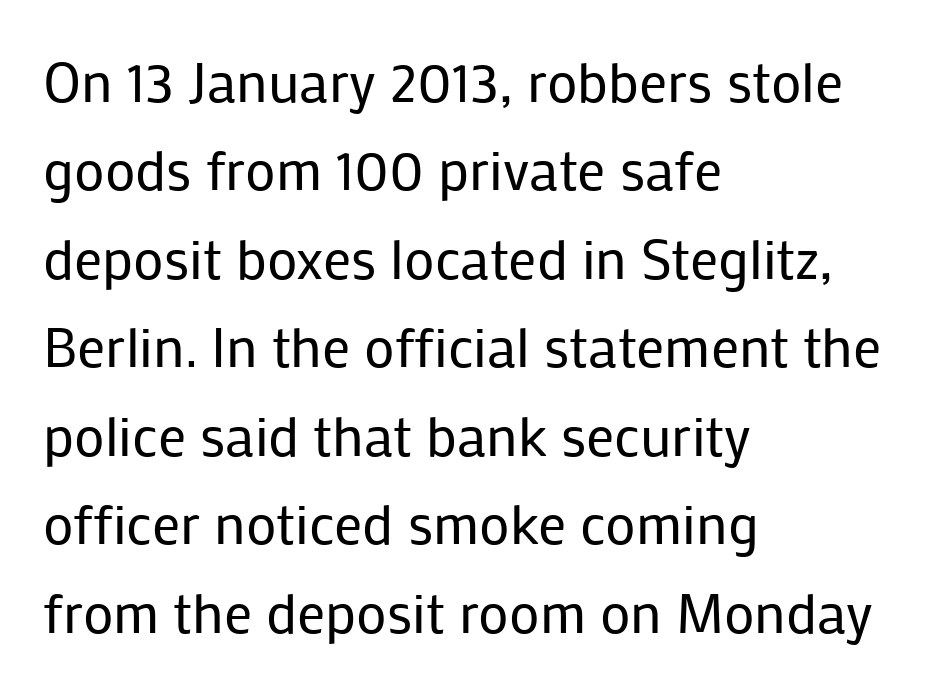
{"serif": "no", "italic": "no", "bold": "no", "weight": "regular", "width": "normal", "stroke_contrast": "low", "x_height": "medium", "monospaced": "no", "underline": "no", "align": "left", "line_spacing": "normal", "line_spacing_ratio": 1.58, "letter_spacing": "normal", "letter_spacing_em": 0.0, "glyph_px": 56}
